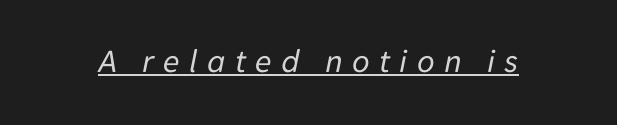
{"italic": "yes", "lean": "right", "slant_degrees": 11, "bold": "no", "weight": "regular", "width": "normal", "stroke_contrast": "low", "x_height": "medium", "monospaced": "no", "underline": "yes", "letter_spacing": "wide", "letter_spacing_em": 0.27, "glyph_px": 34}
